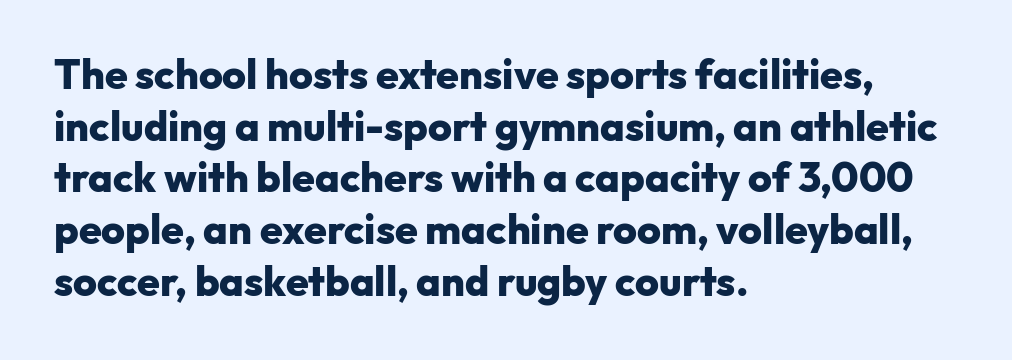
Q: Is the text bold? A: Yes.
Q: Is the text italic (slanted)? A: No, it is upright.
Q: Is the typeface a serif or a sans-serif typeface? A: Sans-serif.
Q: Is the text underlined? A: No.
Q: How is the paragraph aligned? A: Left-aligned.
Q: Is the spacing between letters normal or unusually wide? A: Normal.
Q: Is the spacing between lines tight, normal or loose? A: Normal.
Q: Width (condensed, normal, or wide)? A: Normal.
Q: Stroke contrast? A: Low.
Q: x-height? A: Medium.
Q: Monospaced? A: No.
